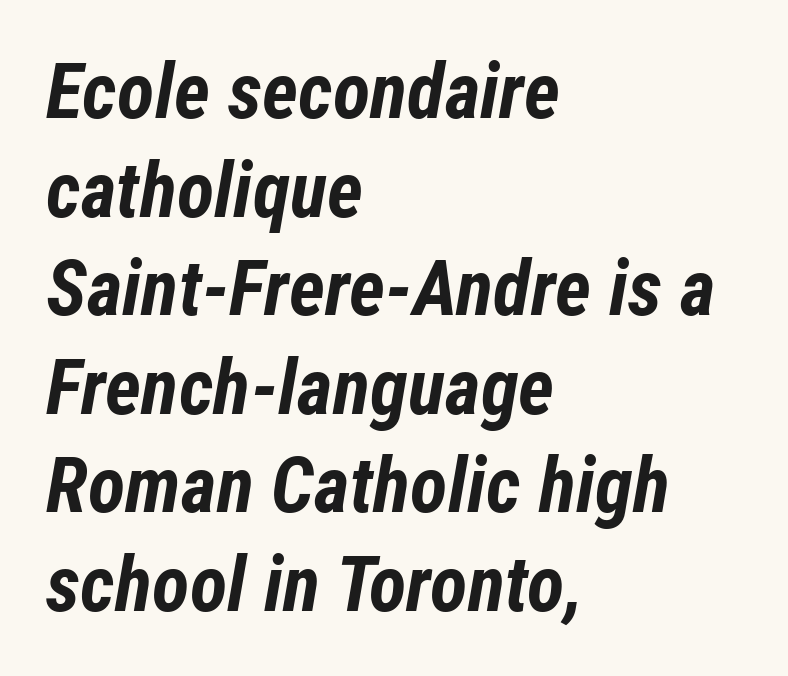
The image shows 77 px bold, condensed type, italic (leaning right); set left-aligned, normal line spacing (1.28x), normal letter spacing, not underlined; low stroke contrast and a medium x-height.
